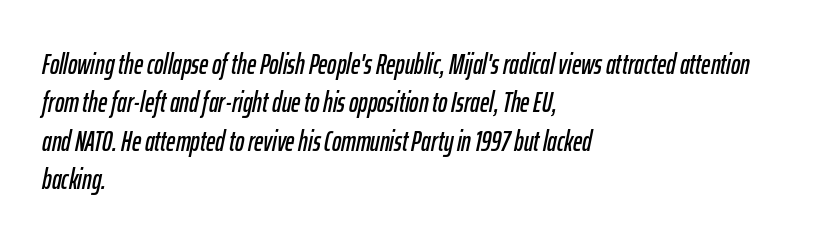
The image shows 28 px condensed type, italic (leaning right); set left-aligned, normal line spacing (1.37x), normal letter spacing, not underlined; low stroke contrast and a medium x-height.
